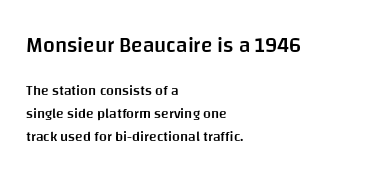
The image shows 21 px text type, upright; set left-aligned, normal line spacing (1.64x), normal letter spacing, not underlined; the first (top) block is 1.5x larger.
